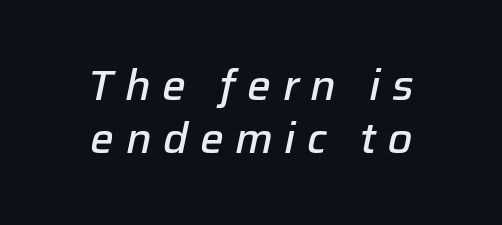
{"italic": "yes", "lean": "right", "slant_degrees": 12, "bold": "semi", "weight": "semibold", "width": "normal", "stroke_contrast": "low", "x_height": "medium", "monospaced": "no", "underline": "no", "align": "center", "line_spacing": "normal", "line_spacing_ratio": 1.27, "letter_spacing": "wide", "letter_spacing_em": 0.27, "glyph_px": 42}
